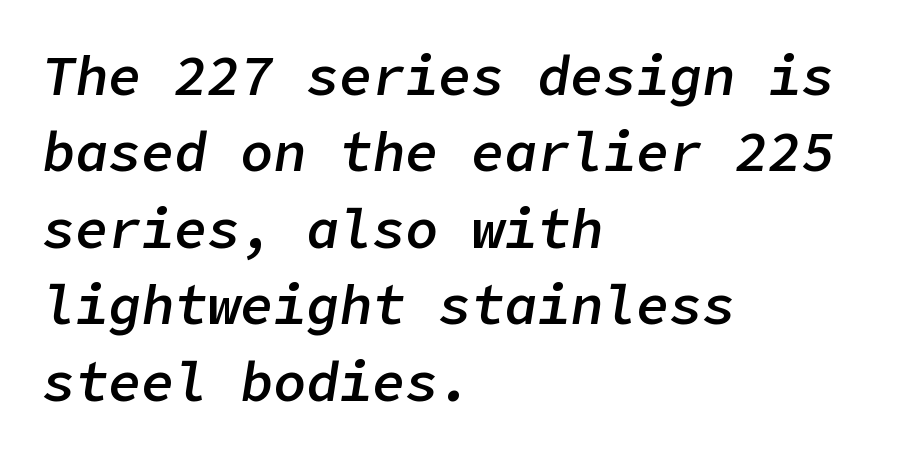
{"italic": "yes", "lean": "right", "slant_degrees": 9, "bold": "semi", "weight": "semibold", "width": "normal", "stroke_contrast": "low", "x_height": "medium", "underline": "no", "align": "left", "line_spacing": "normal", "line_spacing_ratio": 1.39, "letter_spacing": "normal", "letter_spacing_em": 0.0, "glyph_px": 55}
